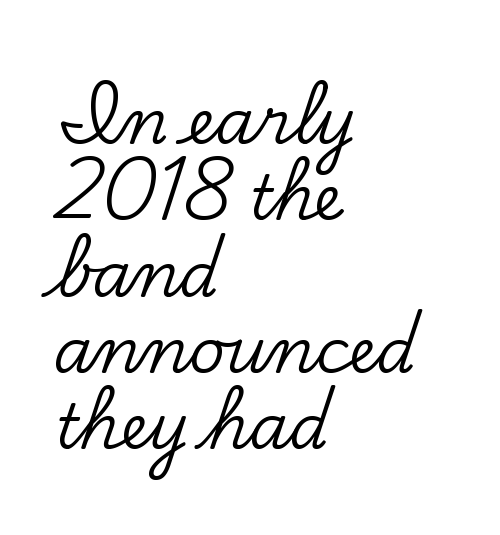
The image shows 62 px serif type; set left-aligned, line spacing 1.23x, normal letter spacing, not underlined; low stroke contrast and a small x-height.
